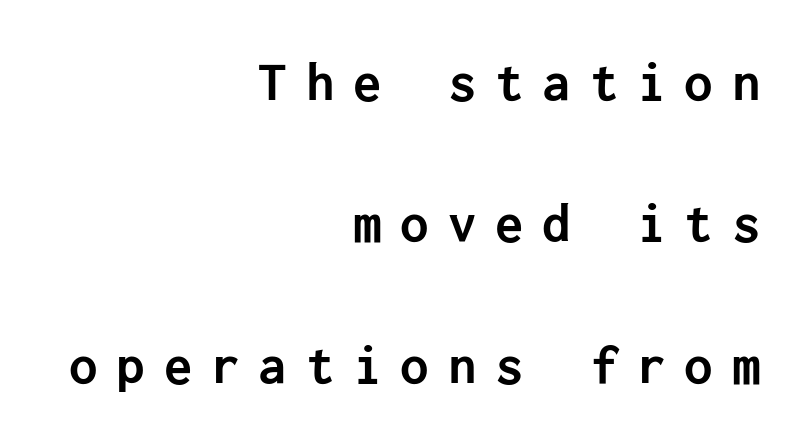
The image shows 57 px semibold sans-serif type, upright; set right-aligned, loose line spacing (2.48x), unusually wide letter spacing (+0.33 em), not underlined; low stroke contrast and a medium x-height.
